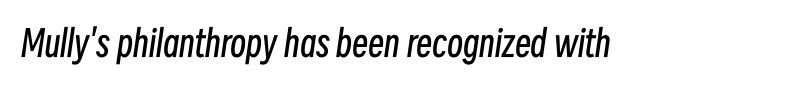
{"italic": "yes", "lean": "right", "slant_degrees": 8, "bold": "no", "weight": "regular", "width": "condensed", "stroke_contrast": "low", "x_height": "medium", "monospaced": "no", "underline": "no", "letter_spacing": "normal", "letter_spacing_em": 0.0, "glyph_px": 36}
